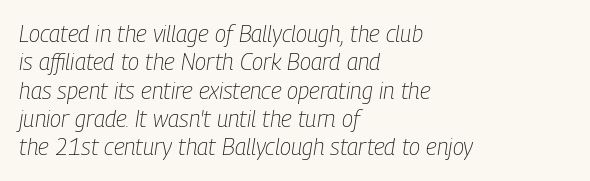
Q: Is the text bold? A: No.
Q: Is the text italic (slanted)? A: Yes, it leans right by about 9 degrees.
Q: Is the text underlined? A: No.
Q: How is the paragraph aligned? A: Left-aligned.
Q: Is the spacing between letters normal or unusually wide? A: Normal.
